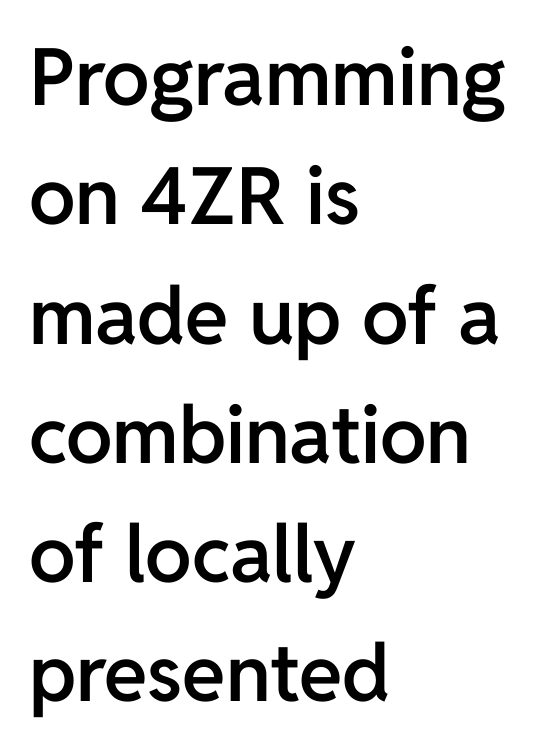
The image shows 79 px semibold sans-serif type, upright; set left-aligned, normal line spacing (1.51x), normal letter spacing, not underlined; low stroke contrast and a medium x-height.
